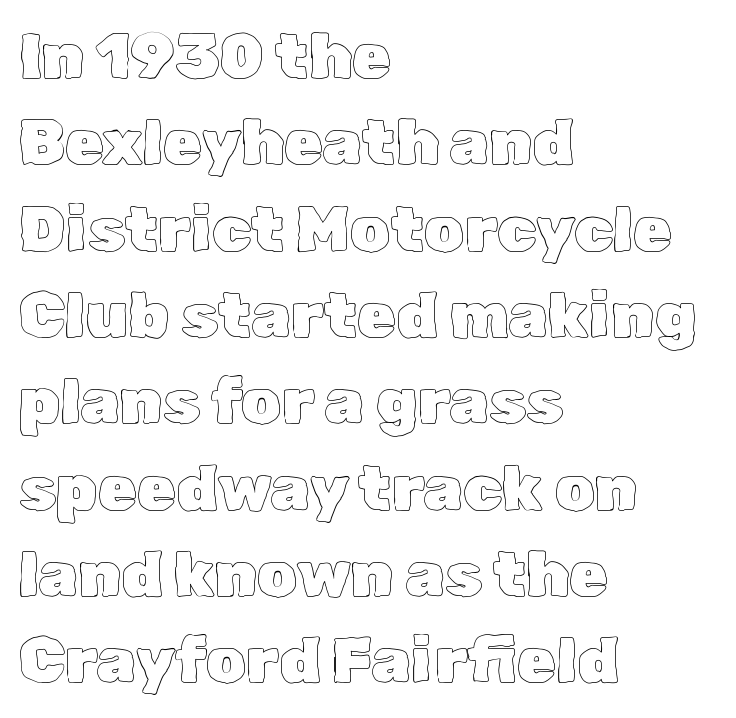
The image shows 63 px text type, upright; set left-aligned, normal line spacing (1.37x), normal letter spacing, not underlined; a medium x-height.
